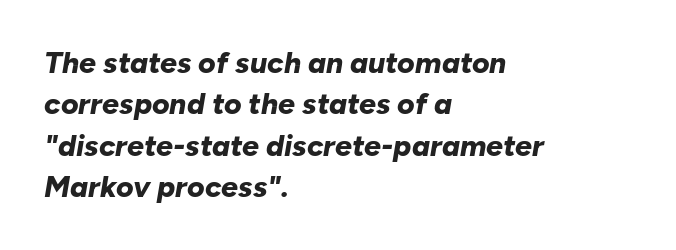
{"italic": "yes", "lean": "right", "slant_degrees": 10, "bold": "yes", "weight": "bold", "width": "normal", "stroke_contrast": "low", "x_height": "medium", "monospaced": "no", "underline": "no", "align": "left", "line_spacing": "normal", "line_spacing_ratio": 1.38, "letter_spacing": "normal", "letter_spacing_em": 0.0, "glyph_px": 30}
